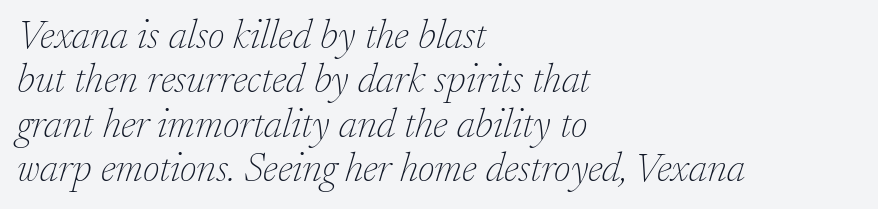
{"serif": "yes", "italic": "yes", "lean": "right", "slant_degrees": 17, "bold": "no", "weight": "thin", "width": "normal", "stroke_contrast": "low", "x_height": "small", "monospaced": "no", "underline": "no", "align": "left", "line_spacing": "tight", "line_spacing_ratio": 1.08, "letter_spacing": "normal", "letter_spacing_em": 0.0, "glyph_px": 41}
